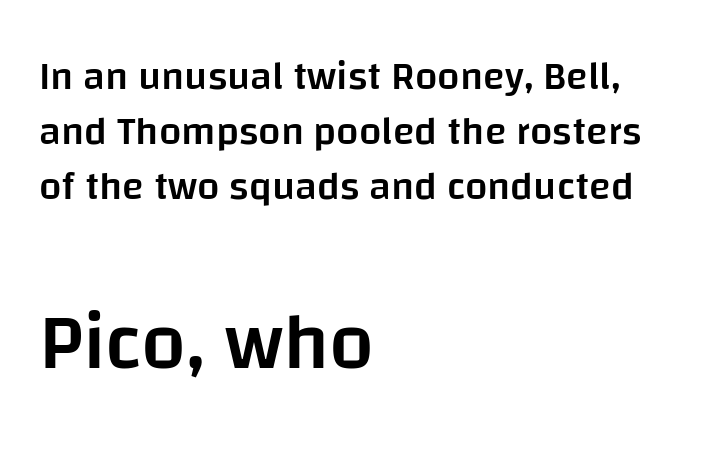
Q: Is the text bold? A: Semi-bold.
Q: Is the text italic (slanted)? A: No, it is upright.
Q: Is the typeface a serif or a sans-serif typeface? A: Sans-serif.
Q: Is the text underlined? A: No.
Q: How is the paragraph aligned? A: Left-aligned.
Q: Is the spacing between letters normal or unusually wide? A: Normal.
Q: Is the spacing between lines tight, normal or loose? A: Normal.
Q: Which block of text is set in a larger size, the first (top) or the second (bottom)? A: The second (bottom) one.
Q: Width (condensed, normal, or wide)? A: Normal.
Q: Stroke contrast? A: Low.
Q: x-height? A: Large.
Q: Monospaced? A: No.
